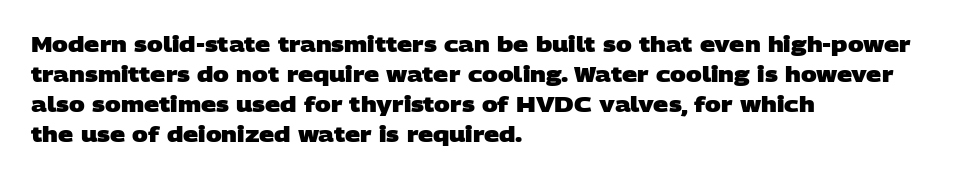
Q: Is the text bold? A: Yes.
Q: Is the text underlined? A: No.
Q: How is the paragraph aligned? A: Left-aligned.
Q: Is the spacing between letters normal or unusually wide? A: Normal.
Q: Is the spacing between lines tight, normal or loose? A: Normal.
